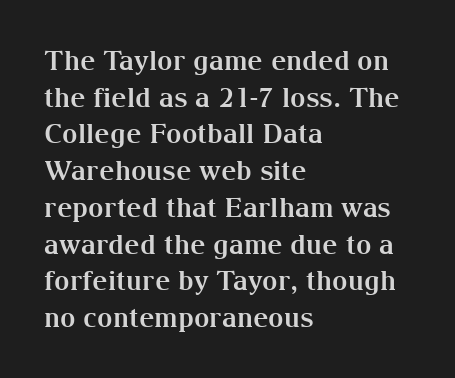
Q: Is the text bold? A: Yes.
Q: Is the text italic (slanted)? A: No, it is upright.
Q: Is the text underlined? A: No.
Q: How is the paragraph aligned? A: Left-aligned.
Q: Is the spacing between letters normal or unusually wide? A: Normal.
Q: Is the spacing between lines tight, normal or loose? A: Normal.
